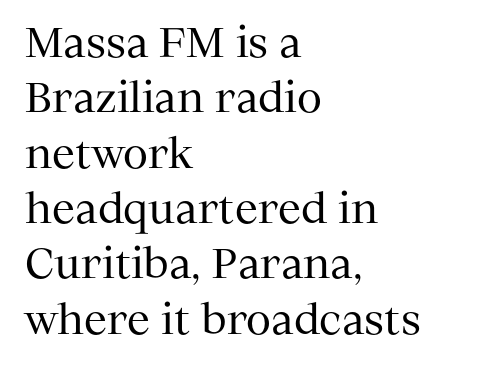
{"serif": "yes", "italic": "no", "bold": "no", "weight": "regular", "width": "normal", "stroke_contrast": "medium", "x_height": "medium", "monospaced": "no", "underline": "no", "align": "left", "line_spacing": "normal", "line_spacing_ratio": 1.35, "letter_spacing": "normal", "letter_spacing_em": 0.0, "glyph_px": 41}
